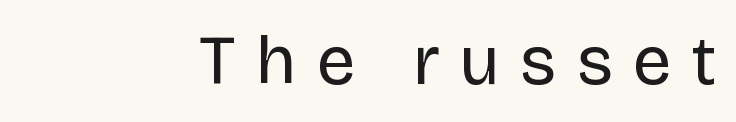
The image shows 69 px regular-weight sans-serif type, upright; set right-aligned, unusually wide letter spacing (+0.3 em), not underlined; low stroke contrast and a large x-height.
